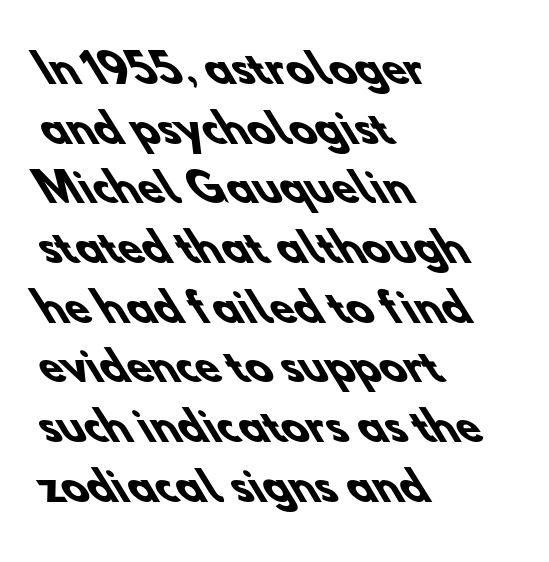
{"serif": "no", "bold": "yes", "weight": "heavy", "width": "normal", "stroke_contrast": "low", "x_height": "small", "monospaced": "no", "underline": "no", "align": "left", "line_spacing": "normal", "line_spacing_ratio": 1.53, "letter_spacing": "normal", "letter_spacing_em": 0.0, "glyph_px": 39}
